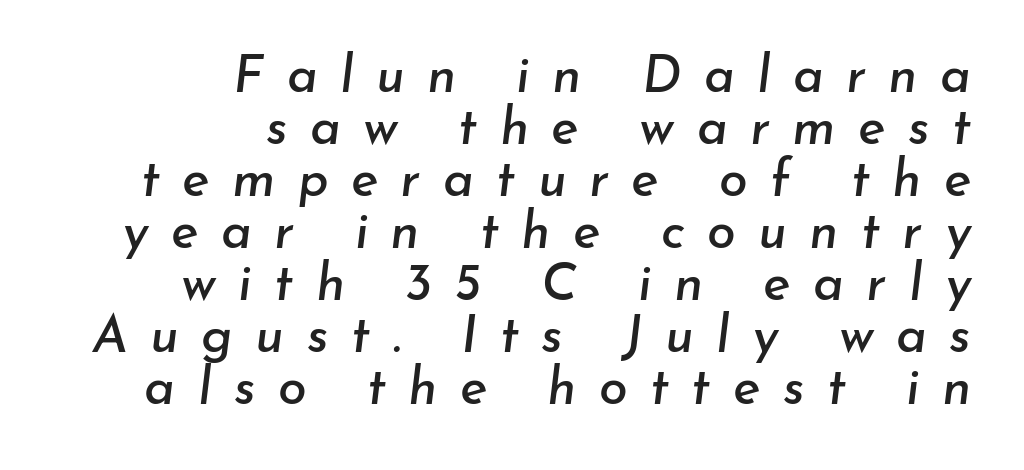
The image shows 52 px text type, italic (leaning right); set right-aligned, tight line spacing (1.0x), unusually wide letter spacing (+0.43 em), not underlined; low stroke contrast and a small x-height.
